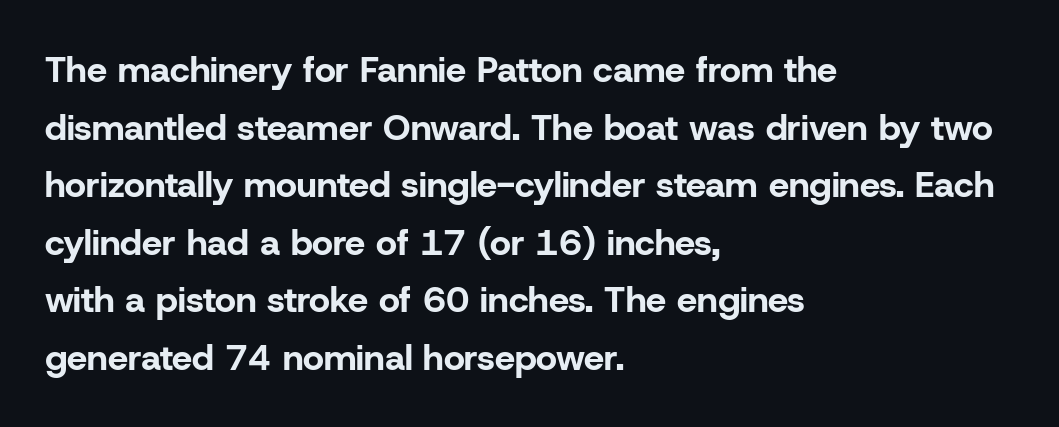
Q: Is the text bold? A: Yes.
Q: Is the text italic (slanted)? A: No, it is upright.
Q: Is the typeface a serif or a sans-serif typeface? A: Sans-serif.
Q: Is the text underlined? A: No.
Q: How is the paragraph aligned? A: Left-aligned.
Q: Is the spacing between letters normal or unusually wide? A: Normal.
Q: Is the spacing between lines tight, normal or loose? A: Normal.
Q: Width (condensed, normal, or wide)? A: Normal.
Q: Stroke contrast? A: Low.
Q: x-height? A: Medium.
Q: Monospaced? A: No.
